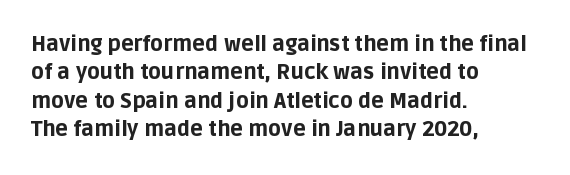
{"italic": "no", "bold": "yes", "underline": "no", "align": "left", "line_spacing": "normal", "line_spacing_ratio": 1.35, "letter_spacing": "normal", "letter_spacing_em": 0.0, "glyph_px": 21}
